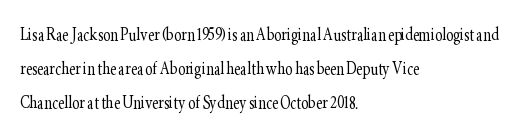
{"italic": "no", "bold": "no", "underline": "no", "align": "left", "line_spacing": "normal", "line_spacing_ratio": 1.55, "letter_spacing": "normal", "letter_spacing_em": 0.0, "glyph_px": 22}
